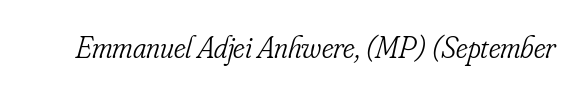
{"serif": "yes", "italic": "yes", "lean": "right", "slant_degrees": 16, "bold": "no", "weight": "light", "width": "condensed", "stroke_contrast": "low", "x_height": "small", "monospaced": "no", "underline": "no", "letter_spacing": "normal", "letter_spacing_em": 0.0, "glyph_px": 31}
